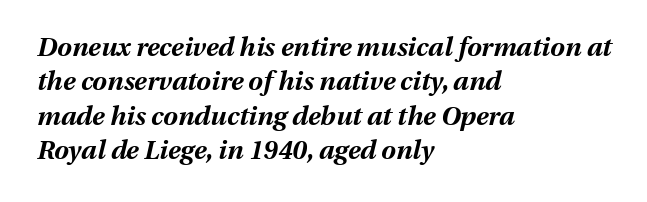
Observe the lean: these are italic letterforms. The tracking reads as untouched default to a designer's eye. The lines in this sample share a left origin and differ only in where they stop. Notice how thick the strokes are: this is what a full bold looks like. In terms of leading, this rendering sits right in the middle.
